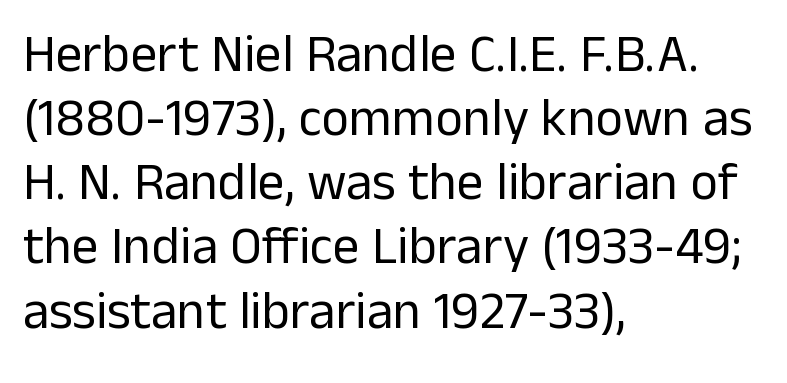
Line starts are locked; line ends wander. Examine the stroke ends and you'll find no serifs. Does extra space separate the letters? No, they use regular spacing. Compared with a typical body face, this is equally light or lighter still. Do the characters align in a grid? No, the font is proportional. Rendered with straight, roman letterforms.
